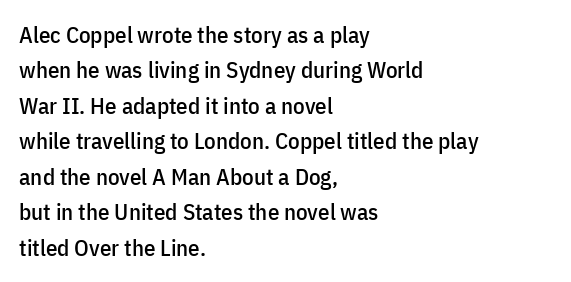
Nope, not italic — everything's standing straight. Words appear dense and cohesive because spacing is normal. The baseline area is clear. These lines sit exactly where default settings would place them. The compositor pushed each line to the left boundary.
